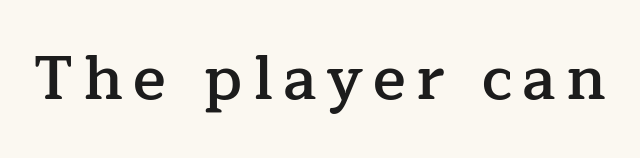
Q: Is the text bold? A: Semi-bold.
Q: Is the text italic (slanted)? A: No, it is upright.
Q: Is the typeface a serif or a sans-serif typeface? A: Serif.
Q: Is the text underlined? A: No.
Q: Width (condensed, normal, or wide)? A: Normal.
Q: Stroke contrast? A: Low.
Q: x-height? A: Medium.
Q: Monospaced? A: No.
